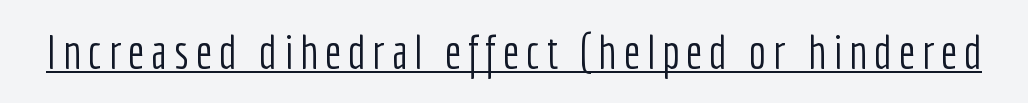
Has an underline been added? It has. The text was rendered using a sans face with plain stroke endings. The specimen reads as upright at a glance. No extra ink here — the face is not bold.
